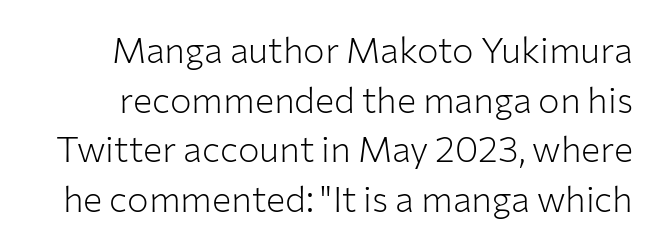
{"serif": "no", "italic": "no", "bold": "no", "weight": "light", "width": "normal", "stroke_contrast": "low", "x_height": "medium", "monospaced": "no", "underline": "no", "line_spacing": "normal", "line_spacing_ratio": 1.38, "letter_spacing": "normal", "letter_spacing_em": 0.0, "glyph_px": 36}
